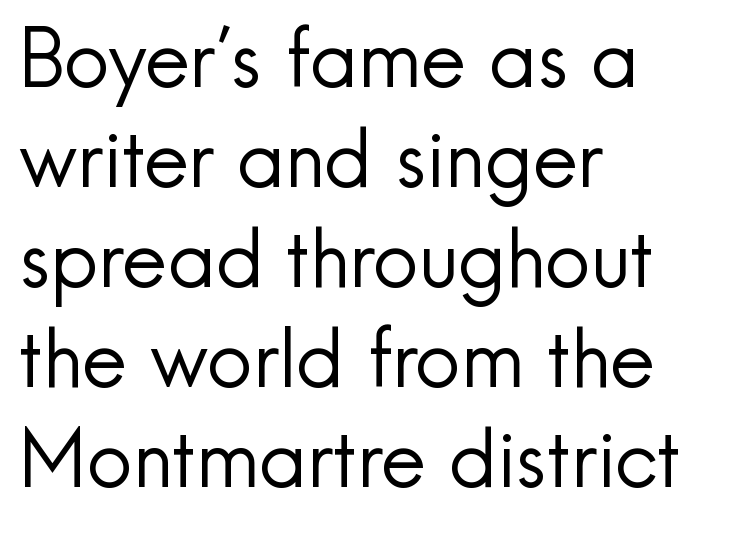
Q: Is the text bold? A: No.
Q: Is the text italic (slanted)? A: No, it is upright.
Q: Is the typeface a serif or a sans-serif typeface? A: Sans-serif.
Q: Is the text underlined? A: No.
Q: How is the paragraph aligned? A: Left-aligned.
Q: Is the spacing between letters normal or unusually wide? A: Normal.
Q: Is the spacing between lines tight, normal or loose? A: Normal.
Q: Width (condensed, normal, or wide)? A: Normal.
Q: x-height? A: Small.
Q: Monospaced? A: No.
